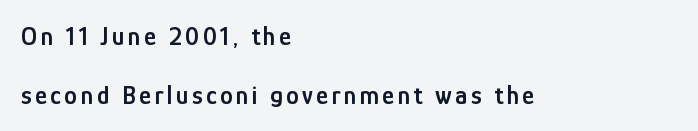
{"italic": "no", "bold": "semi", "underline": "no", "align": "left", "line_spacing": "loose", "line_spacing_ratio": 2.26, "glyph_px": 26}
